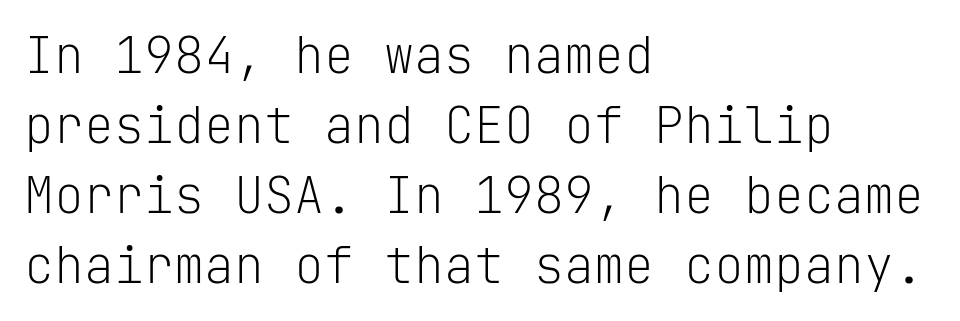
{"serif": "no", "italic": "no", "bold": "no", "weight": "light", "width": "normal", "stroke_contrast": "low", "x_height": "medium", "monospaced": "yes", "underline": "no", "align": "left", "line_spacing": "normal", "line_spacing_ratio": 1.4, "letter_spacing": "normal", "letter_spacing_em": 0.0, "glyph_px": 50}
